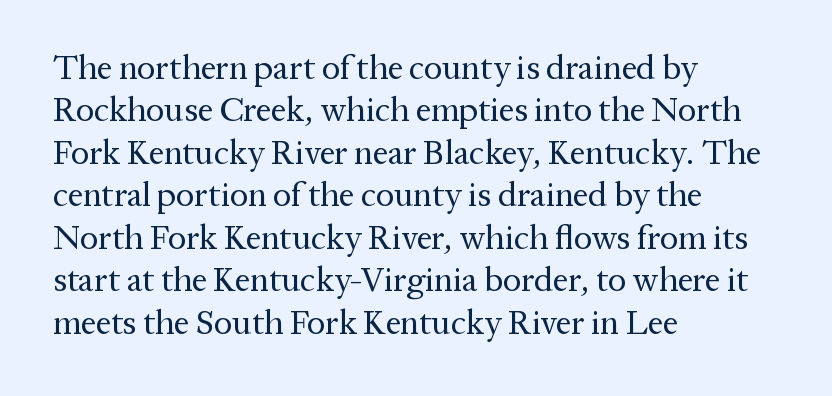
{"serif": "yes", "italic": "no", "bold": "no", "weight": "regular", "width": "normal", "stroke_contrast": "medium", "x_height": "medium", "monospaced": "no", "underline": "no", "align": "left", "line_spacing": "normal", "line_spacing_ratio": 1.25, "letter_spacing": "normal", "letter_spacing_em": 0.0, "glyph_px": 34}
